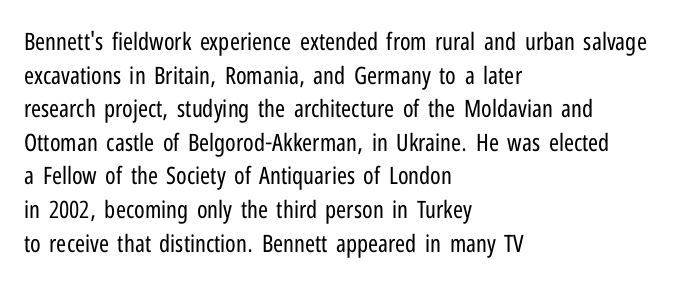
Q: Is the text bold? A: No.
Q: Is the text italic (slanted)? A: No, it is upright.
Q: Is the text underlined? A: No.
Q: How is the paragraph aligned? A: Left-aligned.
Q: Is the spacing between letters normal or unusually wide? A: Normal.
Q: Is the spacing between lines tight, normal or loose? A: Normal.
